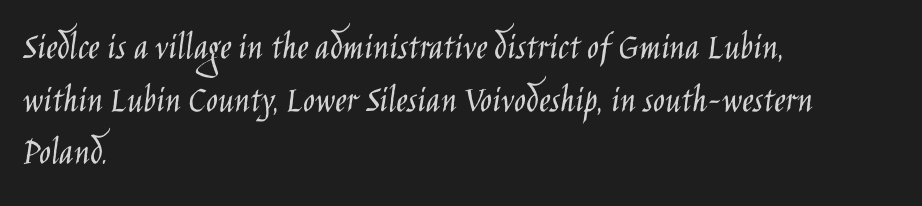
Alignment: flush left. This sample has the flowing, uneven cadence of proportional lettering. The string is rendered with underlining switched off. This sample keeps an unexceptional amount of space between lines. Each word holds together tightly as a unit, with standard inter-letter gaps.
